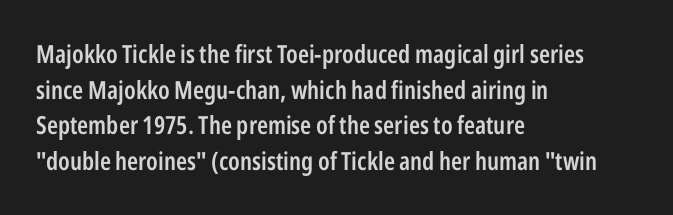
Q: Is the text bold? A: Semi-bold.
Q: Is the text italic (slanted)? A: No, it is upright.
Q: Is the text underlined? A: No.
Q: How is the paragraph aligned? A: Left-aligned.
Q: Is the spacing between letters normal or unusually wide? A: Normal.
Q: Is the spacing between lines tight, normal or loose? A: Normal.
